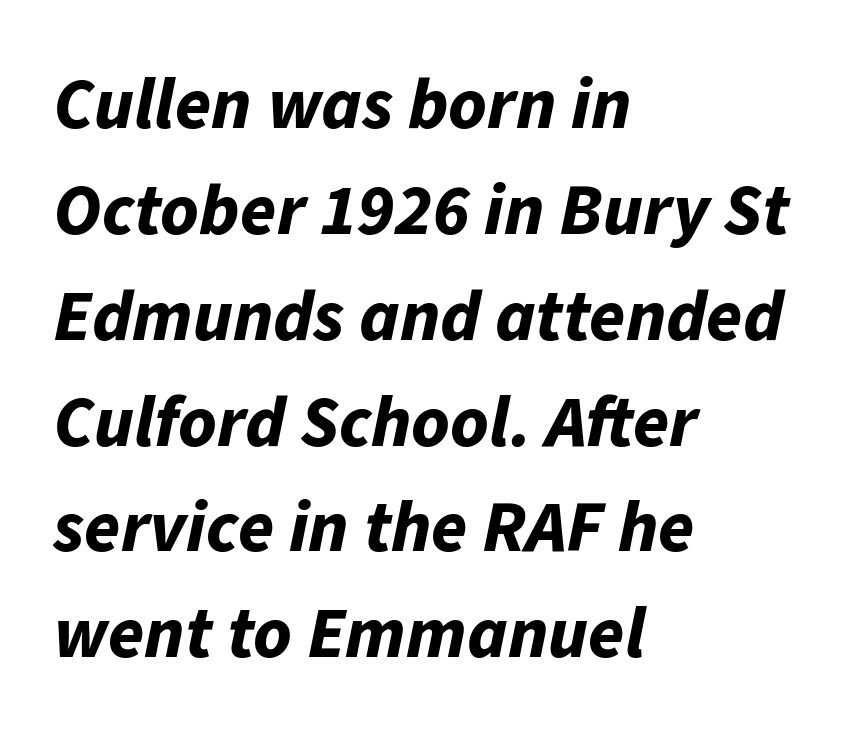
The image shows 73 px bold type, italic (leaning right); set left-aligned, normal line spacing (1.45x), normal letter spacing, not underlined; low stroke contrast and a medium x-height.
